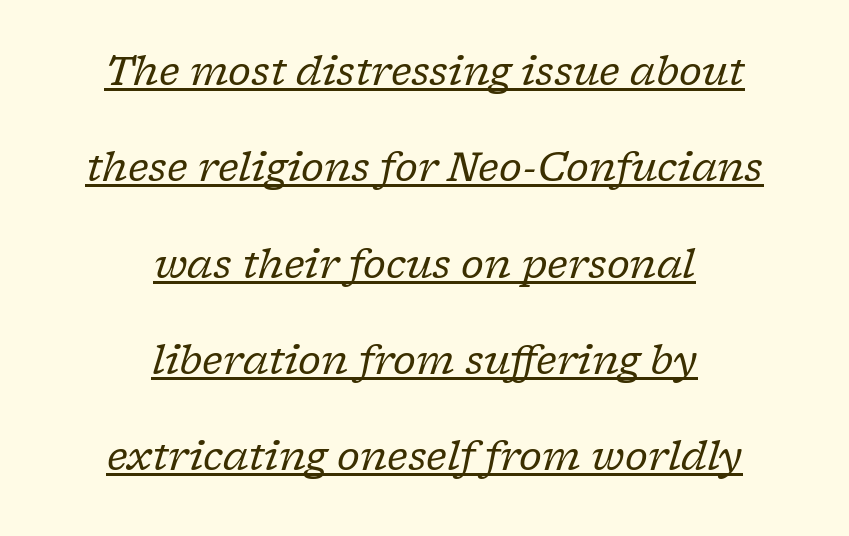
The image shows 39 px regular-weight serif type, italic (leaning right); set centered, loose line spacing (2.47x), normal letter spacing, underlined; low stroke contrast and a medium x-height.
